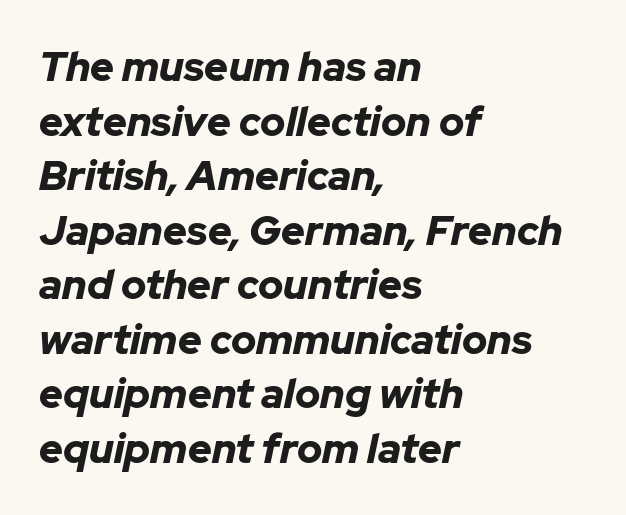
The image shows 41 px bold type, italic (leaning right); set left-aligned, normal line spacing (1.33x), normal letter spacing, not underlined; low stroke contrast and a medium x-height.
